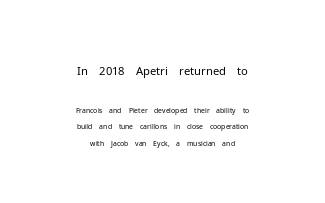
{"italic": "no", "bold": "no", "underline": "no", "align": "center", "line_spacing_ratio": 1.18, "letter_spacing": "normal", "letter_spacing_em": 0.0, "larger_block": "first", "size_ratio": 1.64, "glyph_px": 23}
